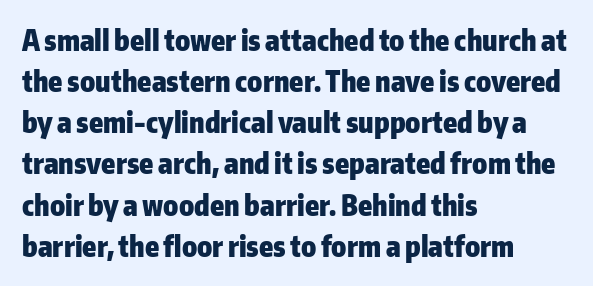
Q: Is the text bold? A: Yes.
Q: Is the text italic (slanted)? A: No, it is upright.
Q: Is the typeface a serif or a sans-serif typeface? A: Sans-serif.
Q: Is the text underlined? A: No.
Q: How is the paragraph aligned? A: Left-aligned.
Q: Is the spacing between letters normal or unusually wide? A: Normal.
Q: Is the spacing between lines tight, normal or loose? A: Normal.
Q: Width (condensed, normal, or wide)? A: Normal.
Q: Stroke contrast? A: Low.
Q: x-height? A: Medium.
Q: Monospaced? A: No.
